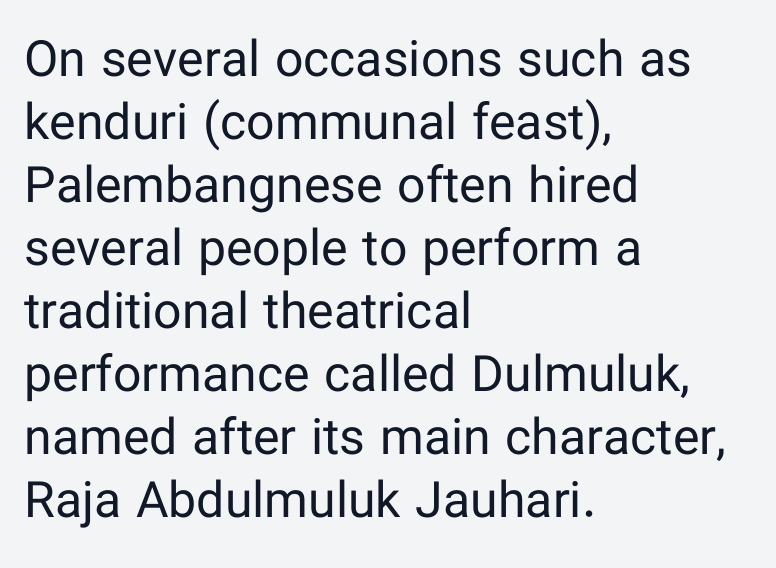
{"serif": "no", "italic": "no", "bold": "no", "weight": "regular", "width": "normal", "stroke_contrast": "low", "x_height": "medium", "monospaced": "no", "underline": "no", "align": "left", "line_spacing": "normal", "line_spacing_ratio": 1.26, "letter_spacing": "normal", "letter_spacing_em": 0.0, "glyph_px": 50}
